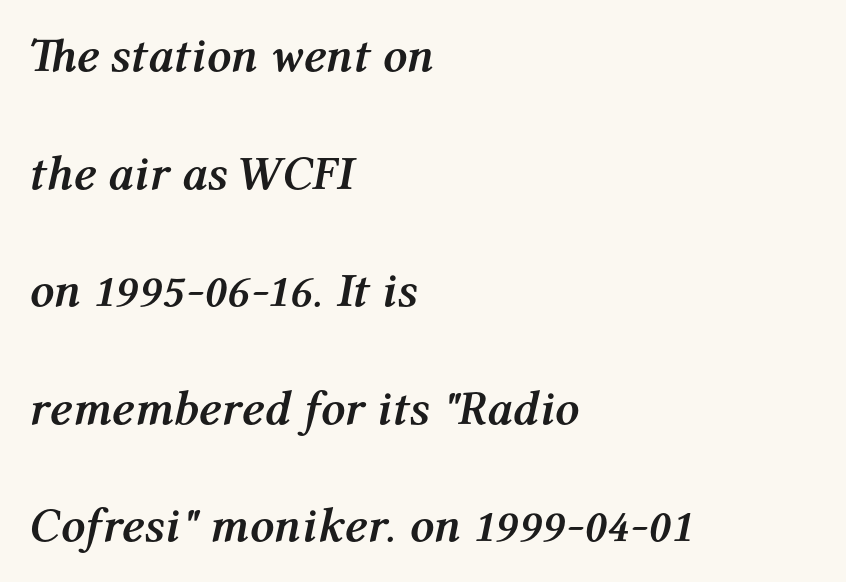
{"italic": "yes", "lean": "right", "slant_degrees": 12, "bold": "yes", "weight": "semibold", "width": "normal", "stroke_contrast": "medium", "x_height": "medium", "monospaced": "no", "underline": "no", "align": "left", "line_spacing": "loose", "line_spacing_ratio": 2.45, "letter_spacing": "normal", "letter_spacing_em": 0.0, "glyph_px": 48}
